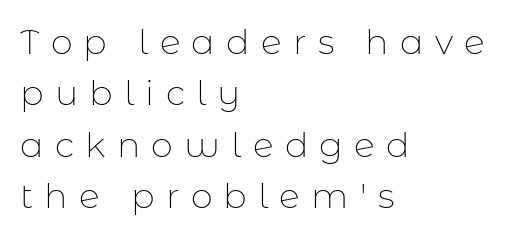
{"serif": "no", "italic": "no", "bold": "no", "weight": "thin", "width": "normal", "stroke_contrast": "low", "x_height": "medium", "monospaced": "no", "underline": "no", "align": "left", "line_spacing": "normal", "line_spacing_ratio": 1.47, "letter_spacing": "wide", "letter_spacing_em": 0.32, "glyph_px": 35}
